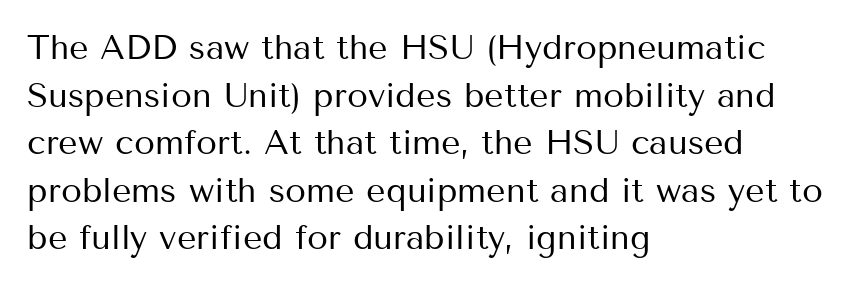
Has an underline been added? It has not. This rendering uses left alignment, leaving the right contour irregular. Nothing heavy about these letters — not bold at all. Do the characters align in a grid? No, the font is proportional. The passage shown is typeset with a sans-serif family.
